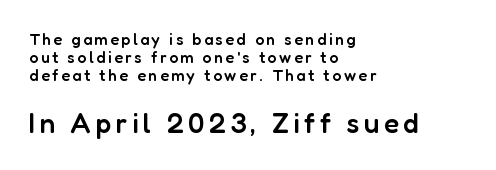
Q: Is the text bold? A: Semi-bold.
Q: Is the text italic (slanted)? A: No, it is upright.
Q: Is the typeface a serif or a sans-serif typeface? A: Sans-serif.
Q: Is the text underlined? A: No.
Q: How is the paragraph aligned? A: Left-aligned.
Q: Is the spacing between lines tight, normal or loose? A: Tight.
Q: Which block of text is set in a larger size, the first (top) or the second (bottom)? A: The second (bottom) one.
Q: Width (condensed, normal, or wide)? A: Normal.
Q: Stroke contrast? A: Low.
Q: x-height? A: Medium.
Q: Monospaced? A: No.
